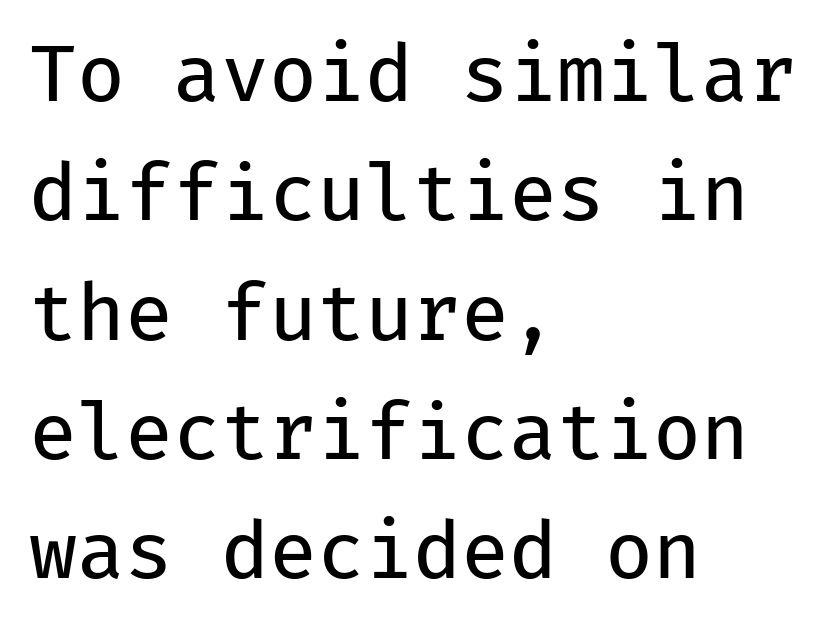
{"serif": "no", "italic": "no", "bold": "no", "weight": "regular", "width": "normal", "stroke_contrast": "low", "x_height": "medium", "monospaced": "yes", "underline": "no", "align": "left", "line_spacing": "normal", "line_spacing_ratio": 1.53, "letter_spacing": "normal", "letter_spacing_em": 0.0, "glyph_px": 78}
